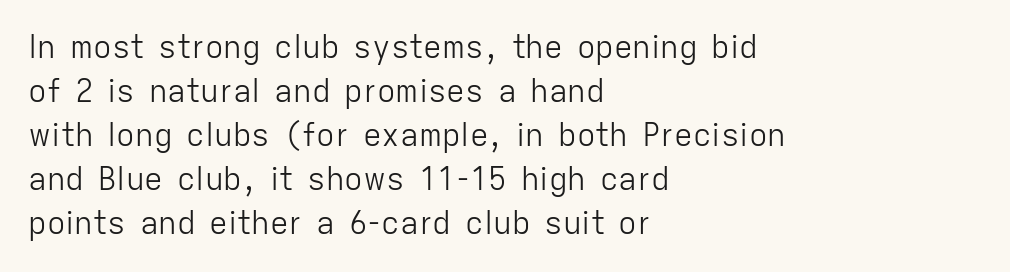
Are there feet on the stems? There aren't — it's a sans. Casual observation: everything's shoved over to the left. The typeface has the unassuming heft of standard copy or less. The rendering keeps characters at their native spacing. Does the lettering tilt? It doesn't — this is upright.
